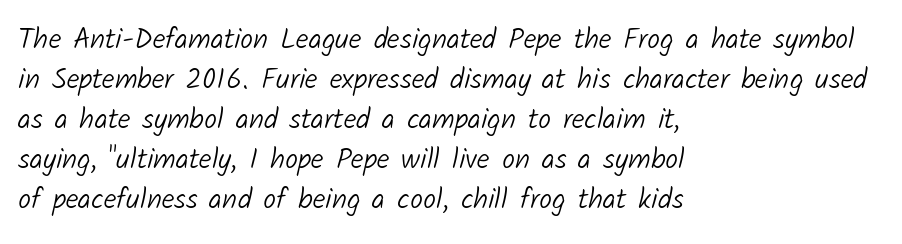
{"serif": "no", "bold": "no", "weight": "light", "width": "normal", "stroke_contrast": "low", "x_height": "medium", "monospaced": "no", "underline": "no", "align": "left", "line_spacing": "normal", "line_spacing_ratio": 1.38, "letter_spacing": "normal", "letter_spacing_em": 0.0, "glyph_px": 29}
